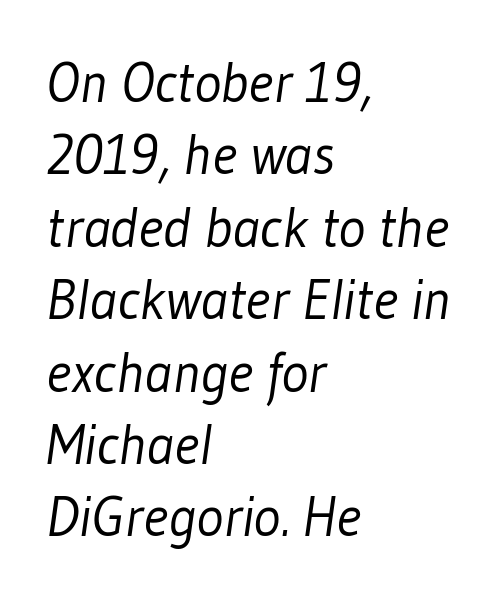
Q: Is the text bold? A: No.
Q: Is the typeface a serif or a sans-serif typeface? A: Sans-serif.
Q: Is the text underlined? A: No.
Q: How is the paragraph aligned? A: Left-aligned.
Q: Is the spacing between letters normal or unusually wide? A: Normal.
Q: Is the spacing between lines tight, normal or loose? A: Normal.
Q: Width (condensed, normal, or wide)? A: Condensed.
Q: Stroke contrast? A: Low.
Q: x-height? A: Medium.
Q: Monospaced? A: No.
